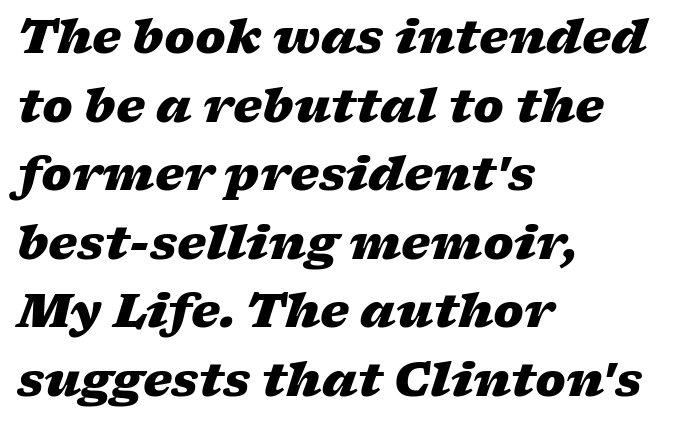
Q: Is the text bold? A: Yes.
Q: Is the text italic (slanted)? A: Yes, it leans right by about 17 degrees.
Q: Is the text underlined? A: No.
Q: How is the paragraph aligned? A: Left-aligned.
Q: Is the spacing between letters normal or unusually wide? A: Normal.
Q: Is the spacing between lines tight, normal or loose? A: Normal.
Q: Width (condensed, normal, or wide)? A: Wide.
Q: Stroke contrast? A: Low.
Q: x-height? A: Medium.
Q: Monospaced? A: No.
